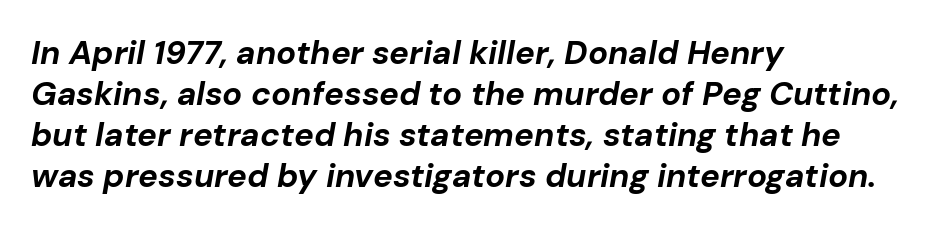
{"italic": "yes", "lean": "right", "slant_degrees": 10, "bold": "yes", "weight": "bold", "width": "normal", "stroke_contrast": "low", "x_height": "medium", "monospaced": "no", "underline": "no", "align": "left", "line_spacing_ratio": 1.24, "letter_spacing": "normal", "letter_spacing_em": 0.0, "glyph_px": 33}
